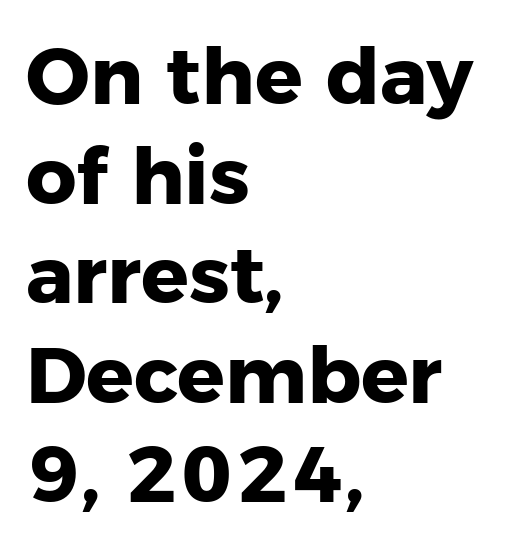
{"serif": "no", "italic": "no", "bold": "yes", "weight": "heavy", "width": "normal", "stroke_contrast": "low", "x_height": "medium", "monospaced": "no", "underline": "no", "align": "left", "line_spacing": "normal", "line_spacing_ratio": 1.26, "letter_spacing": "normal", "letter_spacing_em": 0.0, "glyph_px": 79}
